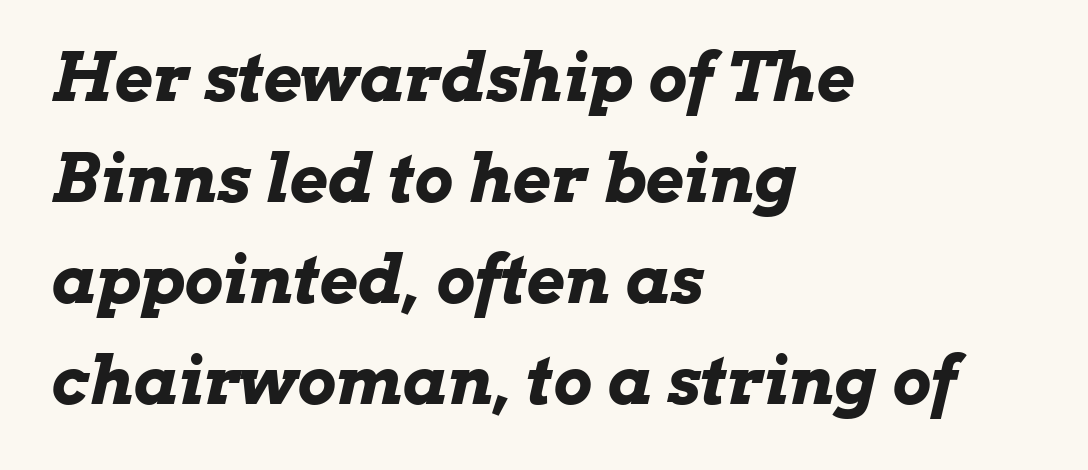
Q: Is the text bold? A: Yes.
Q: Is the text italic (slanted)? A: Yes, it leans right by about 13 degrees.
Q: Is the text underlined? A: No.
Q: How is the paragraph aligned? A: Left-aligned.
Q: Is the spacing between letters normal or unusually wide? A: Normal.
Q: Is the spacing between lines tight, normal or loose? A: Normal.
Q: Width (condensed, normal, or wide)? A: Wide.
Q: Stroke contrast? A: Low.
Q: x-height? A: Medium.
Q: Monospaced? A: No.
